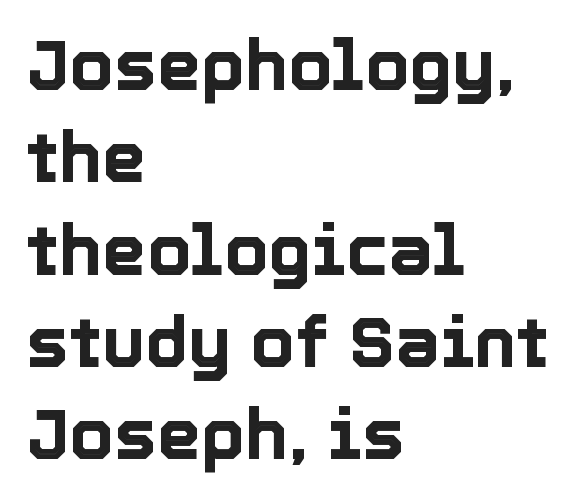
{"italic": "no", "width": "normal", "x_height": "medium", "monospaced": "no", "underline": "no", "align": "left", "line_spacing": "normal", "line_spacing_ratio": 1.3, "letter_spacing": "normal", "letter_spacing_em": 0.0, "glyph_px": 71}
